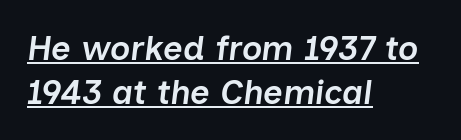
The image shows 34 px semibold type, italic (leaning right); set left-aligned, normal line spacing (1.28x), normal letter spacing, underlined; low stroke contrast and a medium x-height.
